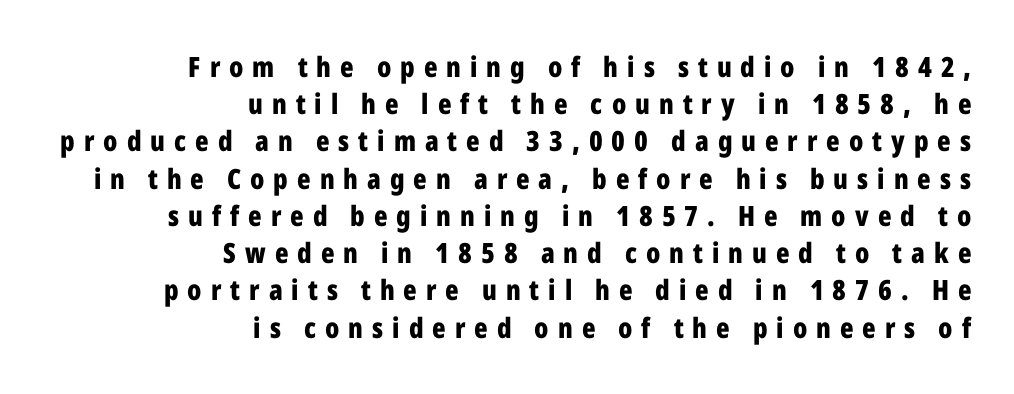
The image shows 28 px bold, condensed sans-serif type, upright; set right-aligned, normal line spacing (1.33x), unusually wide letter spacing (+0.32 em), not underlined; low stroke contrast and a medium x-height.
